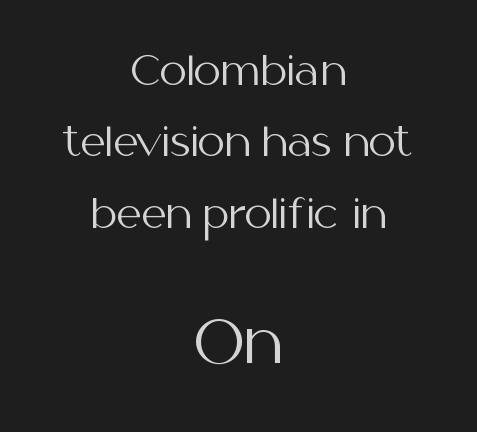
Vertical stems look standard width or narrower in stroke. Whoever set this made the second block the dominant, larger element. Clear beneath every line of the passage. Nothing sits at the stroke ends, so this counts as sans-serif.
